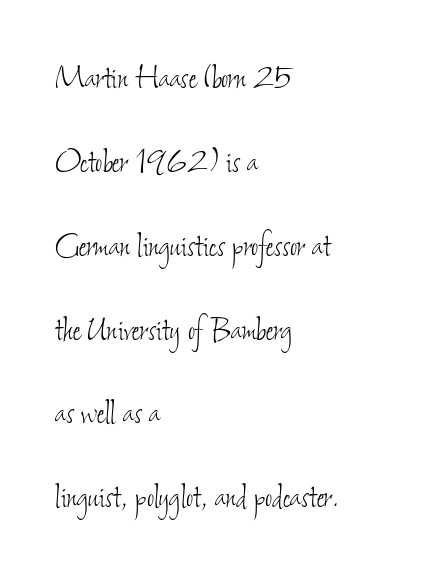
The image shows 39 px thin, condensed type; set left-aligned, loose line spacing (2.15x), normal letter spacing, not underlined; low stroke contrast and a small x-height.
